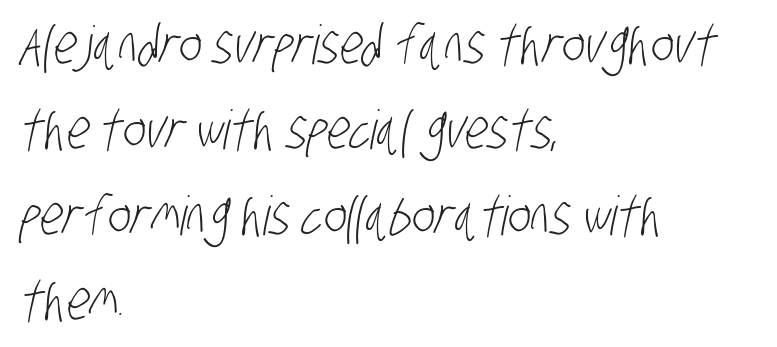
A typesetter would call this proportional, since set widths differ per character. Beneath every word, the page is bare. How would I describe the line gaps? Plain and ordinary. The text was rendered using a sans face with plain stroke endings. Ink coverage per letter is moderate at most. These lines stack with their left ends in a neat column.
